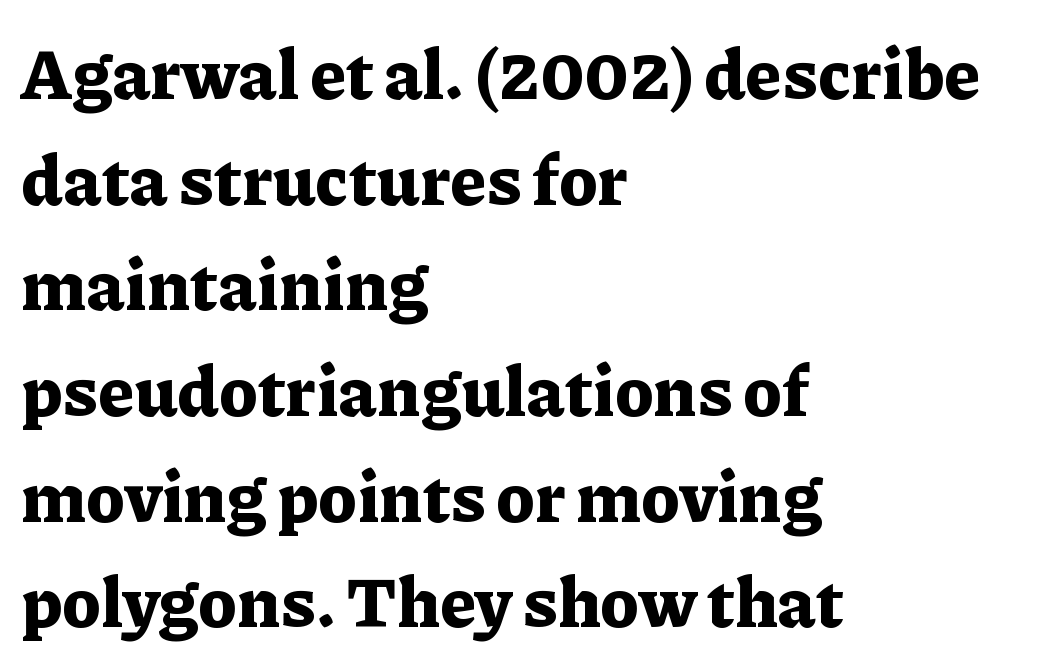
{"serif": "yes", "italic": "no", "bold": "yes", "weight": "bold", "width": "normal", "stroke_contrast": "low", "x_height": "medium", "monospaced": "no", "underline": "no", "align": "left", "line_spacing": "normal", "line_spacing_ratio": 1.51, "letter_spacing": "normal", "letter_spacing_em": 0.0, "glyph_px": 70}
